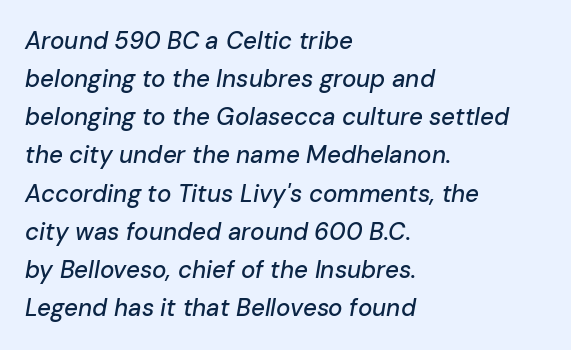
The image shows 24 px text type, italic (leaning right); set left-aligned, normal line spacing (1.59x), normal letter spacing, not underlined.
